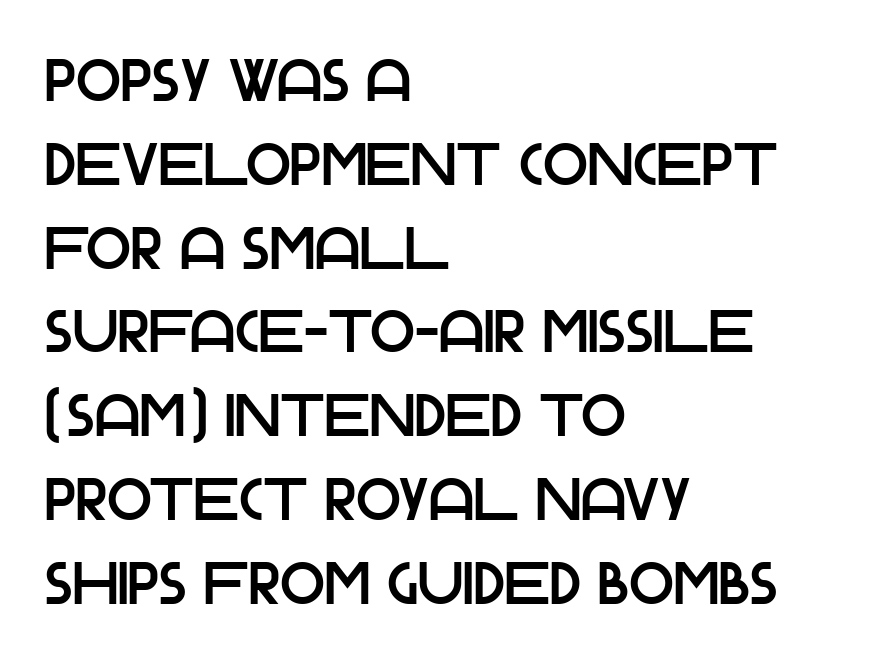
The image shows 59 px sans-serif type, upright; set left-aligned, normal line spacing (1.42x), normal letter spacing, not underlined; low stroke contrast and a large x-height.
